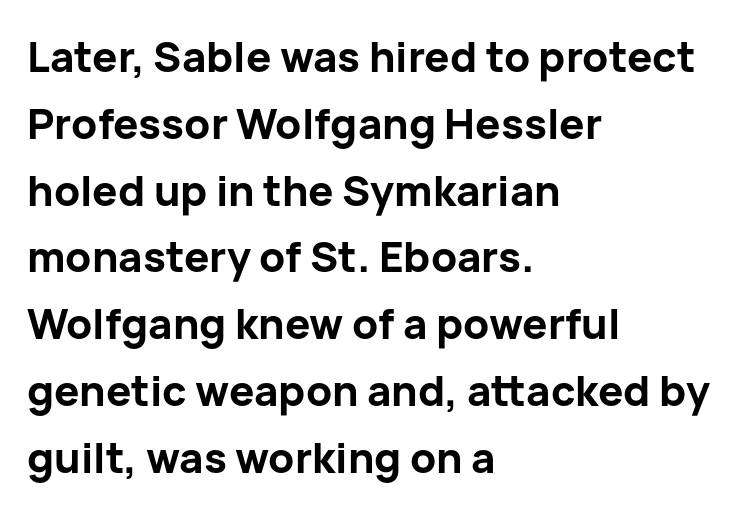
{"serif": "no", "italic": "no", "bold": "yes", "weight": "bold", "width": "normal", "stroke_contrast": "low", "x_height": "medium", "monospaced": "no", "underline": "no", "align": "left", "line_spacing": "normal", "line_spacing_ratio": 1.59, "letter_spacing": "normal", "letter_spacing_em": 0.0, "glyph_px": 42}
